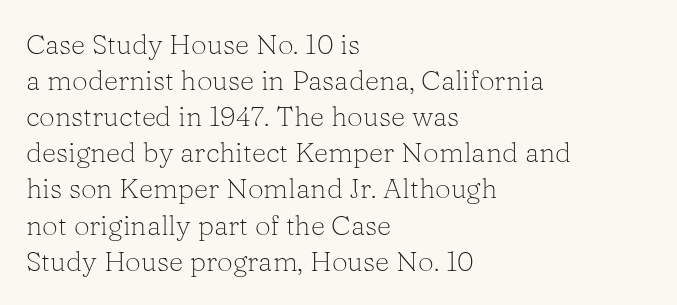
The text was rendered using a seriffed face with decorative stroke endings. This reads as an unemphasized weight, regular at the heaviest. Summary of vertical rhythm: regular, with standard interline spacing. This is the regular roman posture of the typeface.
